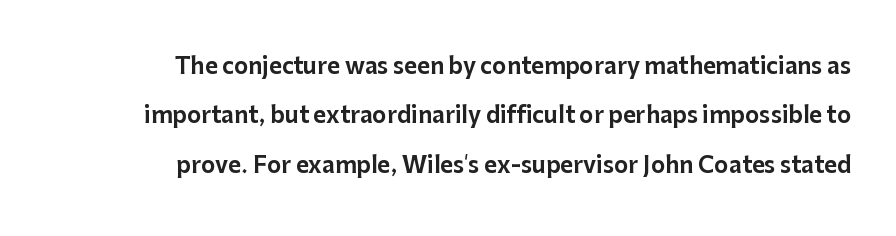
{"italic": "no", "underline": "no", "align": "right", "line_spacing": "loose", "line_spacing_ratio": 2.24, "letter_spacing": "normal", "letter_spacing_em": 0.0, "glyph_px": 22}
